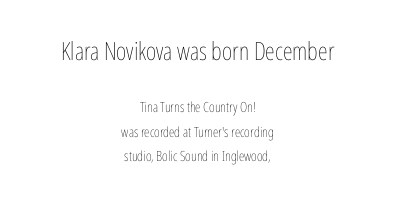
The image shows 25 px text type, upright; set centered, line spacing 1.76x, normal letter spacing, not underlined; the first (top) block is 1.79x larger.
